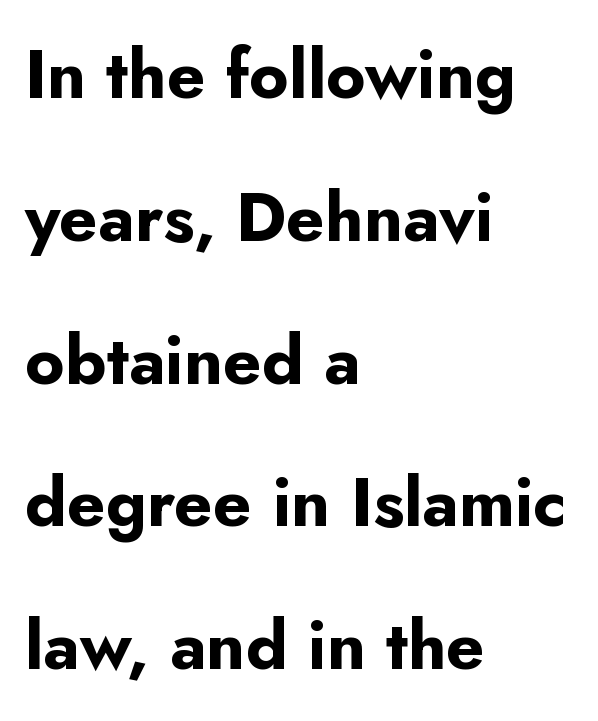
Q: Is the text bold? A: Yes.
Q: Is the text italic (slanted)? A: No, it is upright.
Q: Is the typeface a serif or a sans-serif typeface? A: Sans-serif.
Q: Is the text underlined? A: No.
Q: How is the paragraph aligned? A: Left-aligned.
Q: Is the spacing between letters normal or unusually wide? A: Normal.
Q: Is the spacing between lines tight, normal or loose? A: Loose.
Q: Width (condensed, normal, or wide)? A: Normal.
Q: Stroke contrast? A: Low.
Q: x-height? A: Small.
Q: Monospaced? A: No.
